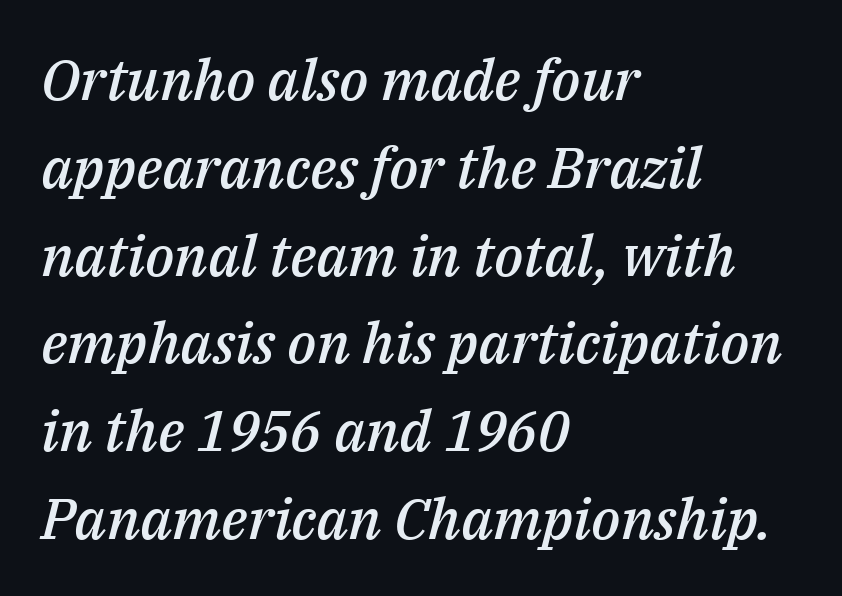
The image shows 57 px semibold type, italic (leaning right); set left-aligned, normal line spacing (1.54x), normal letter spacing, not underlined; medium stroke contrast and a medium x-height.
